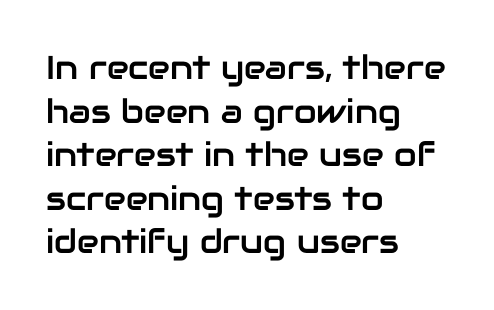
{"serif": "no", "italic": "no", "width": "normal", "stroke_contrast": "low", "x_height": "medium", "monospaced": "no", "underline": "no", "align": "left", "line_spacing": "normal", "line_spacing_ratio": 1.32, "letter_spacing": "normal", "letter_spacing_em": 0.0, "glyph_px": 33}
